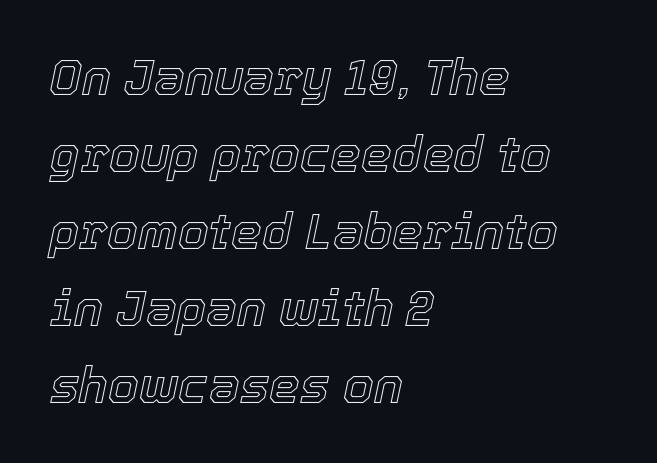
The image shows 49 px text type, italic (leaning right); set left-aligned, normal line spacing (1.57x), normal letter spacing, not underlined; a medium x-height.
